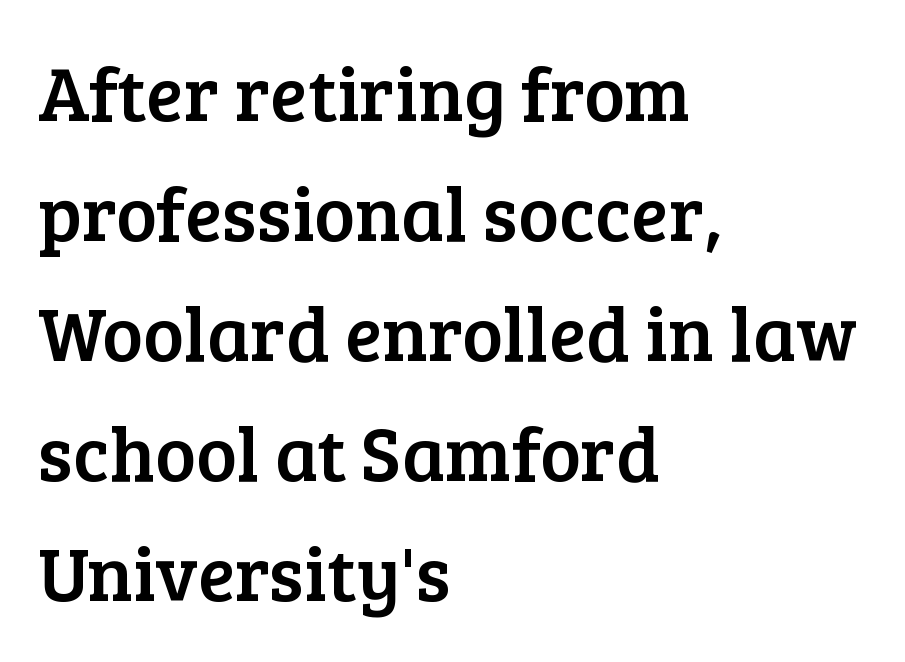
The image shows 77 px serif type, upright; set left-aligned, normal line spacing (1.56x), normal letter spacing, not underlined; low stroke contrast and a medium x-height.
